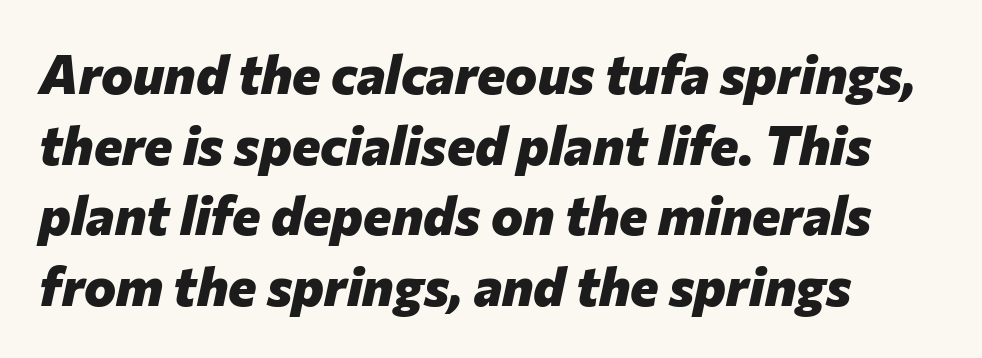
Horizontal bands of white between lines are of average thickness. The face used here has the dense, thick strokes of a bold. Check under the words: just untouched page. These lines keep a tight, regular rhythm from letter to letter.
